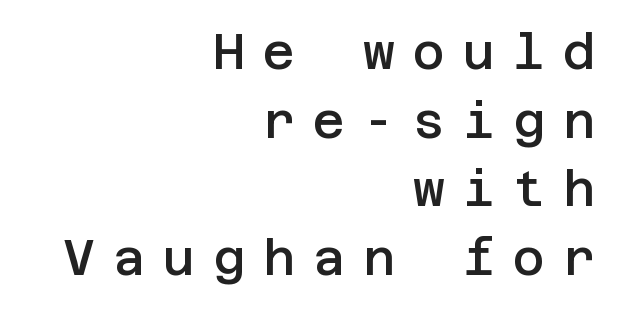
{"serif": "no", "italic": "no", "bold": "semi", "weight": "semibold", "width": "normal", "stroke_contrast": "low", "x_height": "large", "underline": "no", "align": "right", "line_spacing": "normal", "line_spacing_ratio": 1.4, "letter_spacing": "wide", "letter_spacing_em": 0.37, "glyph_px": 49}
